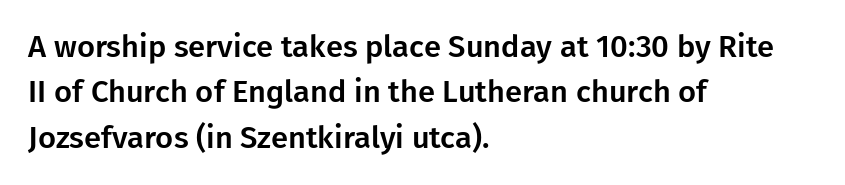
The image shows 31 px sans-serif type, upright; set left-aligned, normal line spacing (1.46x), normal letter spacing, not underlined; low stroke contrast and a medium x-height.
